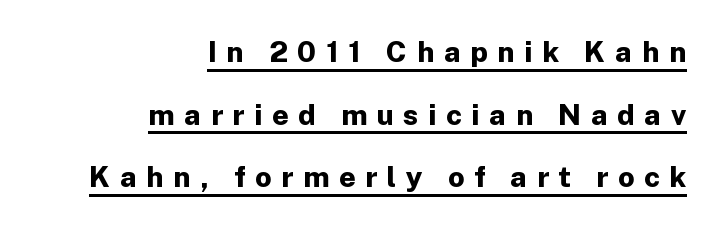
The image shows 29 px bold sans-serif type, upright; set right-aligned, loose line spacing (2.16x), unusually wide letter spacing (+0.33 em), underlined; low stroke contrast and a medium x-height.
